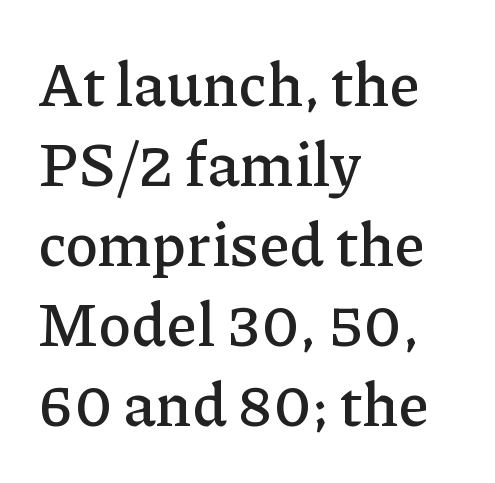
{"serif": "yes", "italic": "no", "width": "normal", "stroke_contrast": "low", "x_height": "medium", "monospaced": "no", "underline": "no", "align": "left", "line_spacing": "normal", "line_spacing_ratio": 1.31, "letter_spacing": "normal", "letter_spacing_em": 0.0, "glyph_px": 61}
